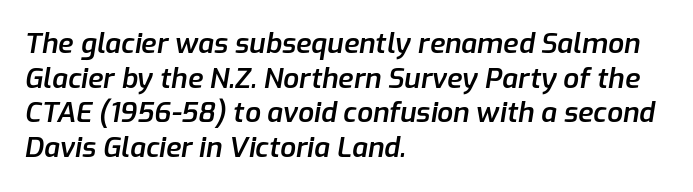
{"italic": "yes", "lean": "right", "slant_degrees": 9, "bold": "semi", "weight": "semibold", "width": "normal", "stroke_contrast": "low", "x_height": "medium", "monospaced": "no", "underline": "no", "align": "left", "line_spacing_ratio": 1.24, "letter_spacing": "normal", "letter_spacing_em": 0.0, "glyph_px": 28}
